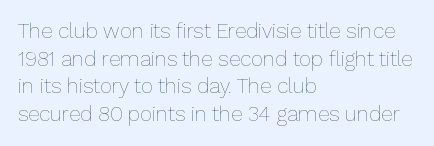
The image shows 21 px text type, upright; set left-aligned, normal line spacing (1.32x), normal letter spacing, not underlined.
